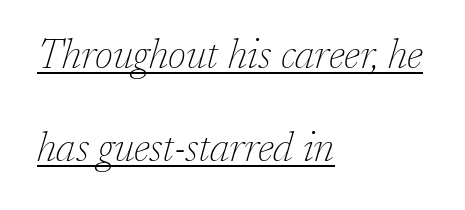
{"serif": "yes", "italic": "yes", "lean": "right", "slant_degrees": 17, "bold": "no", "weight": "thin", "width": "normal", "stroke_contrast": "low", "x_height": "medium", "monospaced": "no", "underline": "yes", "align": "left", "line_spacing": "loose", "line_spacing_ratio": 2.27, "letter_spacing": "normal", "letter_spacing_em": 0.0, "glyph_px": 41}
